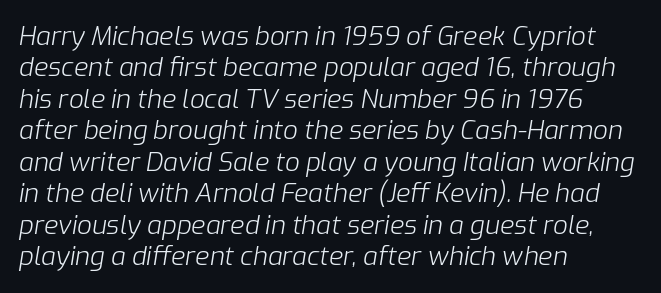
{"italic": "yes", "lean": "right", "slant_degrees": 9, "bold": "no", "underline": "no", "align": "left", "line_spacing_ratio": 1.21, "letter_spacing": "normal", "letter_spacing_em": 0.0, "glyph_px": 26}
